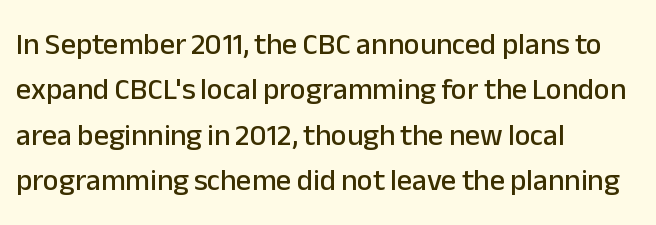
{"serif": "no", "italic": "no", "width": "normal", "stroke_contrast": "low", "x_height": "medium", "monospaced": "no", "underline": "no", "align": "left", "line_spacing": "normal", "line_spacing_ratio": 1.51, "letter_spacing": "normal", "letter_spacing_em": 0.0, "glyph_px": 30}
